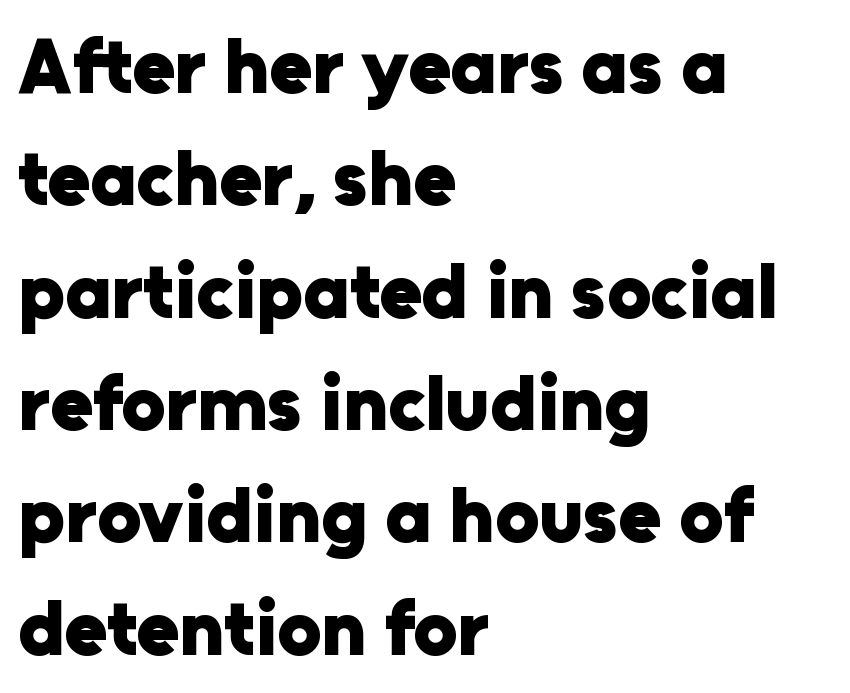
{"serif": "no", "italic": "no", "bold": "yes", "weight": "heavy", "width": "normal", "stroke_contrast": "low", "x_height": "medium", "monospaced": "no", "underline": "no", "align": "left", "line_spacing": "normal", "line_spacing_ratio": 1.44, "letter_spacing": "normal", "letter_spacing_em": 0.0, "glyph_px": 78}
